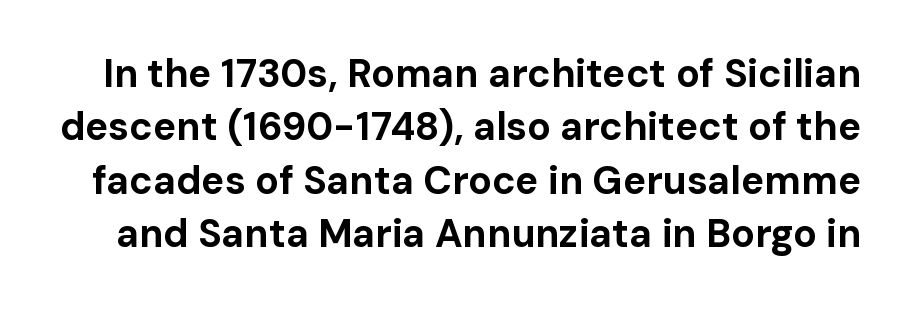
Characters remain perfectly vertical along every line. Compared with an ordinary text face, these strokes are far heavier — a full bold. The foot of each line stays bare and open. Looks like regular typesetting: each glyph gets only the width it needs.
